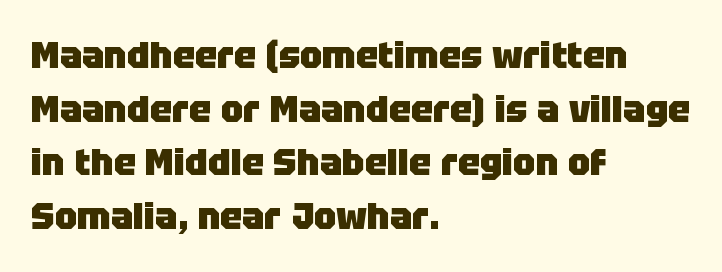
Q: Is the text bold? A: Yes.
Q: Is the text italic (slanted)? A: No, it is upright.
Q: Is the typeface a serif or a sans-serif typeface? A: Sans-serif.
Q: Is the text underlined? A: No.
Q: How is the paragraph aligned? A: Left-aligned.
Q: Is the spacing between letters normal or unusually wide? A: Normal.
Q: Is the spacing between lines tight, normal or loose? A: Normal.
Q: Width (condensed, normal, or wide)? A: Normal.
Q: Stroke contrast? A: Low.
Q: x-height? A: Large.
Q: Monospaced? A: No.
